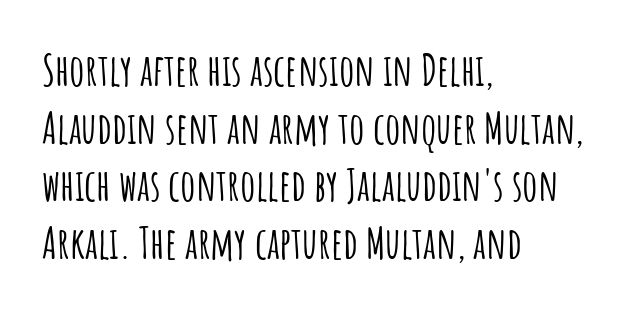
The image shows 43 px condensed sans-serif type, upright; set left-aligned, normal line spacing (1.34x), normal letter spacing, not underlined; low stroke contrast and a large x-height.
